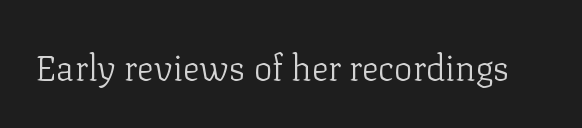
This sample has the flowing, uneven cadence of proportional lettering. The area under the type is left untouched. No heavy texture on the line: the type isn't bold. The letters stand straight up with perfectly vertical stems. Glyph-to-glyph distance matches everyday printed text. This is serif lettering, the kind often seen in printed books.
